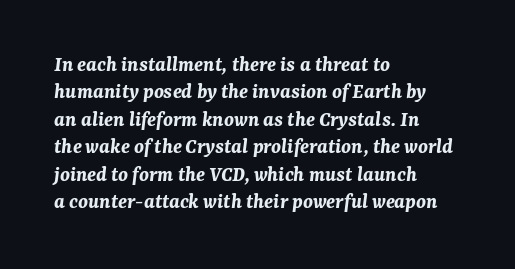
The image shows 22 px bold type, italic (leaning right); set left-aligned, normal line spacing (1.25x), normal letter spacing, not underlined.
